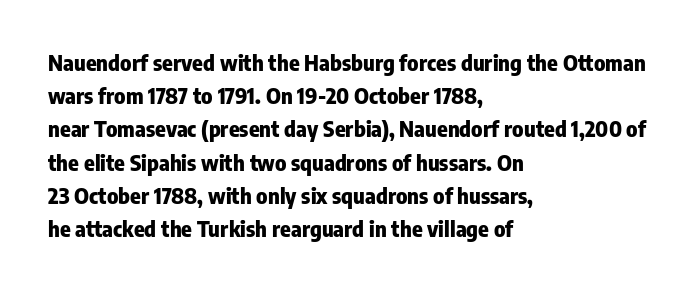
Leading matches the norm, producing a regular column. The area under the type is left untouched. Does extra space separate the letters? No, they use regular spacing. These lines were composed using upright roman letters.
